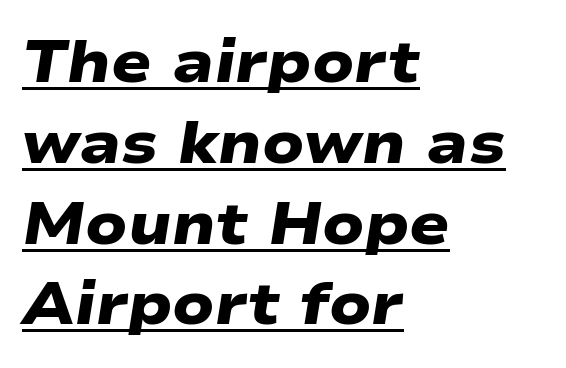
The image shows 59 px heavy, wide sans-serif type; set left-aligned, normal line spacing (1.37x), normal letter spacing, underlined; low stroke contrast and a medium x-height.
